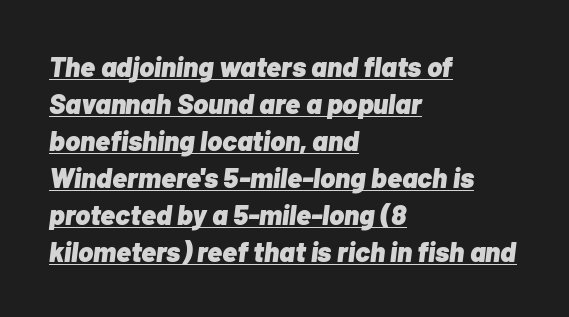
Typesetter's note: full bold, strokes at maximum text heaviness. A typesetter would call this leading conventional body-copy spacing. Here the designer chose a conventional face with non-uniform glyph widths. The font's italic variant was chosen for this text. In CSS terms this would be text-align: left.
